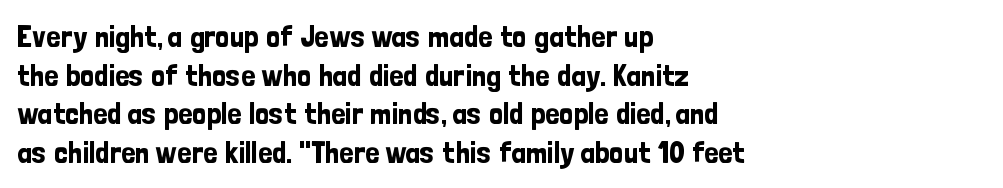
{"serif": "no", "italic": "no", "width": "condensed", "stroke_contrast": "low", "x_height": "medium", "monospaced": "no", "underline": "no", "align": "left", "line_spacing": "normal", "line_spacing_ratio": 1.25, "letter_spacing": "normal", "letter_spacing_em": 0.0, "glyph_px": 31}
